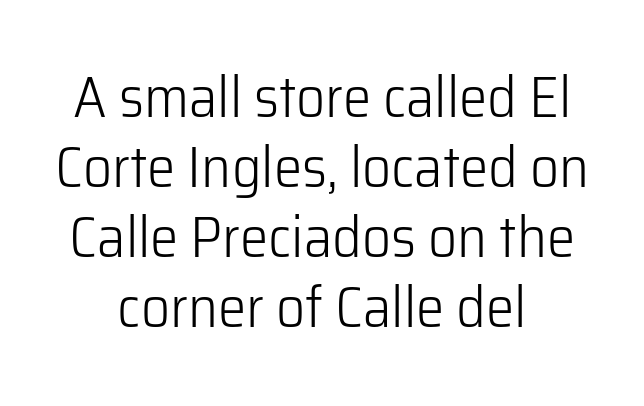
Q: Is the text bold? A: No.
Q: Is the text italic (slanted)? A: No, it is upright.
Q: Is the typeface a serif or a sans-serif typeface? A: Sans-serif.
Q: Is the text underlined? A: No.
Q: How is the paragraph aligned? A: Centered.
Q: Is the spacing between letters normal or unusually wide? A: Normal.
Q: Width (condensed, normal, or wide)? A: Normal.
Q: Stroke contrast? A: Low.
Q: x-height? A: Medium.
Q: Monospaced? A: No.
